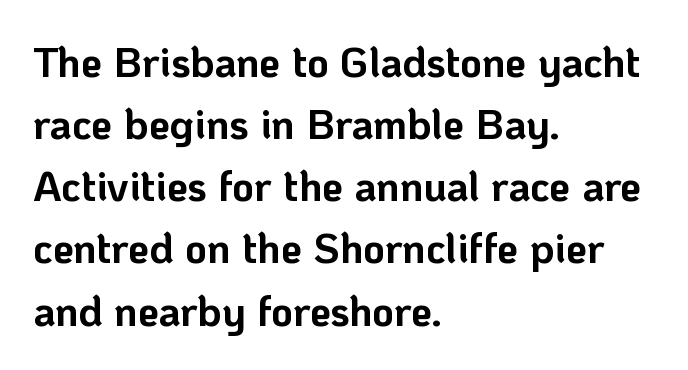
The image shows 42 px bold sans-serif type, upright; set left-aligned, normal line spacing (1.48x), normal letter spacing, not underlined; low stroke contrast and a medium x-height.
